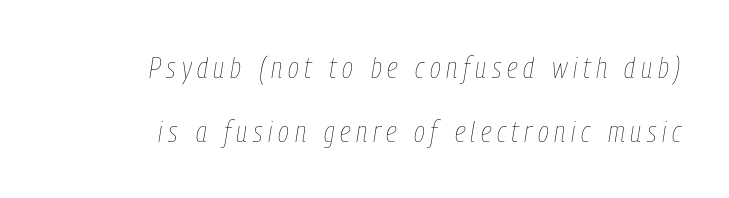
{"italic": "yes", "lean": "right", "slant_degrees": 9, "bold": "no", "weight": "thin", "width": "condensed", "stroke_contrast": "low", "x_height": "medium", "monospaced": "no", "underline": "no", "align": "right", "line_spacing": "loose", "line_spacing_ratio": 2.14, "glyph_px": 30}
